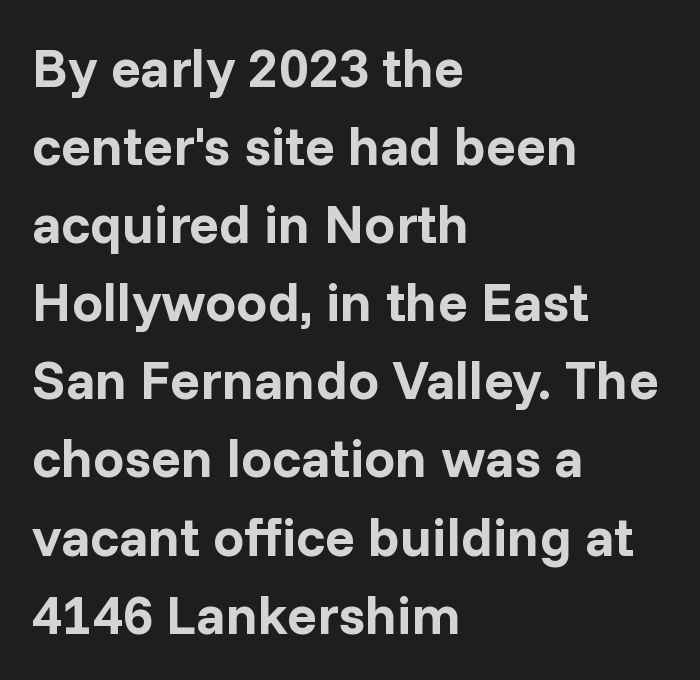
Q: Is the text bold? A: Yes.
Q: Is the text italic (slanted)? A: No, it is upright.
Q: Is the typeface a serif or a sans-serif typeface? A: Sans-serif.
Q: Is the text underlined? A: No.
Q: How is the paragraph aligned? A: Left-aligned.
Q: Is the spacing between letters normal or unusually wide? A: Normal.
Q: Is the spacing between lines tight, normal or loose? A: Normal.
Q: Width (condensed, normal, or wide)? A: Normal.
Q: Stroke contrast? A: Low.
Q: x-height? A: Medium.
Q: Monospaced? A: No.
